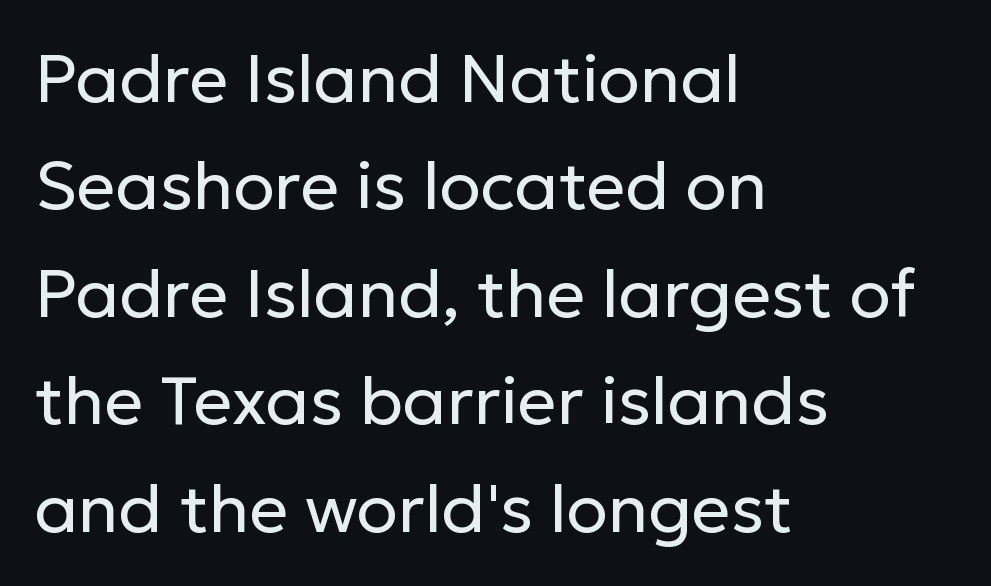
{"serif": "no", "italic": "no", "bold": "no", "weight": "regular", "width": "normal", "stroke_contrast": "low", "x_height": "medium", "monospaced": "no", "underline": "no", "align": "left", "line_spacing": "normal", "line_spacing_ratio": 1.58, "letter_spacing": "normal", "letter_spacing_em": 0.0, "glyph_px": 68}
